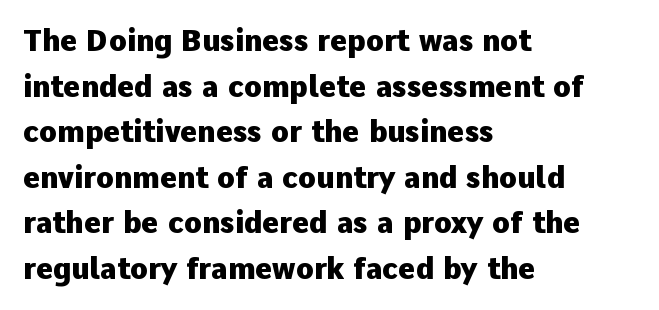
The image shows 29 px heavy sans-serif type, upright; set left-aligned, normal line spacing (1.57x), normal letter spacing, not underlined; low stroke contrast and a medium x-height.
